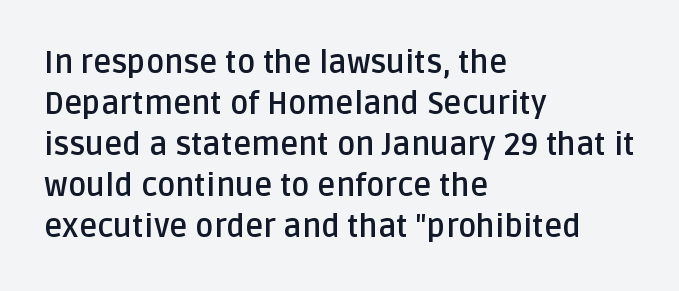
Q: Is the text bold? A: Yes.
Q: Is the text italic (slanted)? A: No, it is upright.
Q: Is the typeface a serif or a sans-serif typeface? A: Sans-serif.
Q: Is the text underlined? A: No.
Q: How is the paragraph aligned? A: Left-aligned.
Q: Is the spacing between letters normal or unusually wide? A: Normal.
Q: Is the spacing between lines tight, normal or loose? A: Normal.
Q: Width (condensed, normal, or wide)? A: Normal.
Q: Stroke contrast? A: Low.
Q: x-height? A: Large.
Q: Monospaced? A: No.
